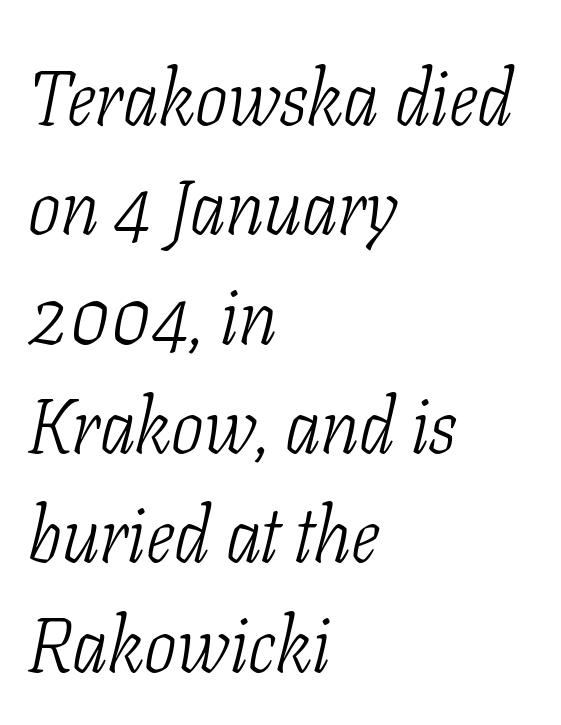
The image shows 77 px light, condensed serif type, italic (leaning right); set left-aligned, normal line spacing (1.42x), normal letter spacing, not underlined; low stroke contrast and a medium x-height.
